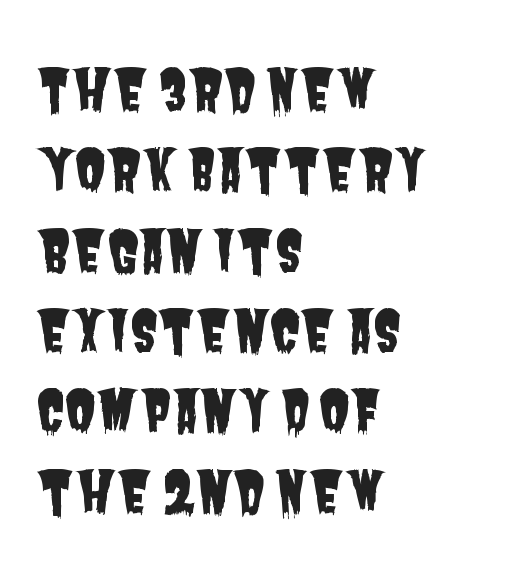
In CSS terms this would be text-align: left. Serif or sans? Sans — the stroke terminals are bare. The letters sit at their default tracking, neither squeezed nor spread. Descender tails drop into unmarked territory.
